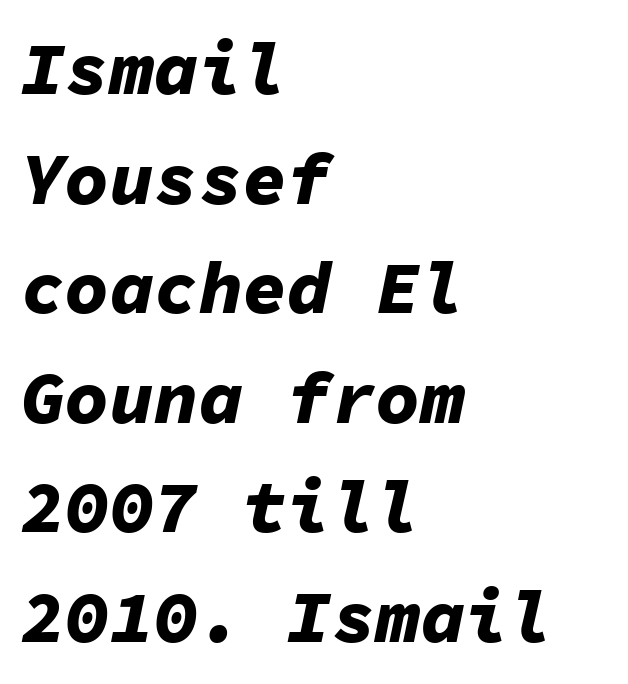
When letters slant like this, we call the style italic. Standard letterfit; no display-style spreading of the glyphs. The passage shown is typed in a monospace face where columns stay perfectly aligned. The face used here has the dense, thick strokes of a bold.
